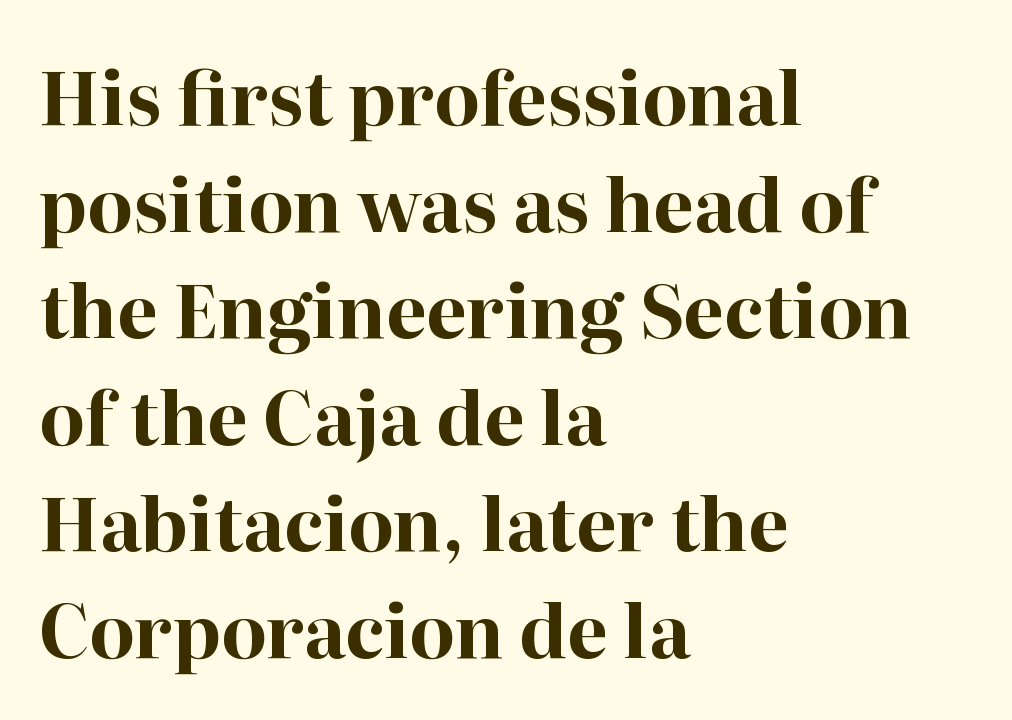
It's the straight-up-and-down kind of type. Each letter keeps its own natural width here, so spacing adapts to shape. One-word summary of the alignment: left. Line spacing here is normal. I'd call this a serif setting — the letters wear small feet.
